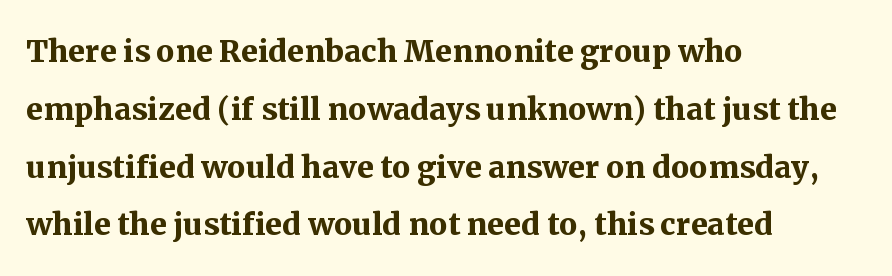
Q: Is the text bold? A: Yes.
Q: Is the text italic (slanted)? A: No, it is upright.
Q: Is the typeface a serif or a sans-serif typeface? A: Serif.
Q: Is the text underlined? A: No.
Q: How is the paragraph aligned? A: Left-aligned.
Q: Is the spacing between letters normal or unusually wide? A: Normal.
Q: Is the spacing between lines tight, normal or loose? A: Normal.
Q: Width (condensed, normal, or wide)? A: Normal.
Q: Stroke contrast? A: Medium.
Q: x-height? A: Medium.
Q: Monospaced? A: No.
